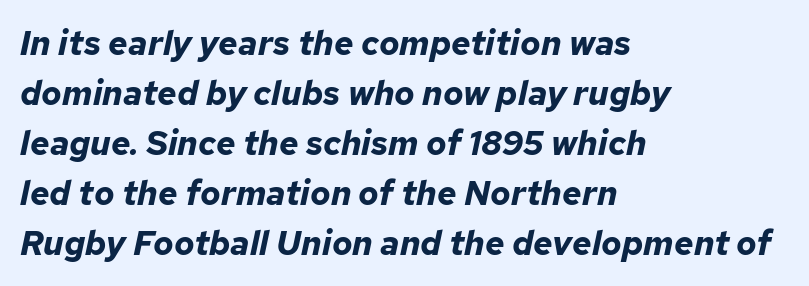
{"italic": "yes", "lean": "right", "slant_degrees": 12, "bold": "yes", "weight": "bold", "width": "normal", "stroke_contrast": "low", "x_height": "medium", "monospaced": "no", "underline": "no", "align": "left", "line_spacing": "normal", "line_spacing_ratio": 1.47, "letter_spacing": "normal", "letter_spacing_em": 0.0, "glyph_px": 34}
